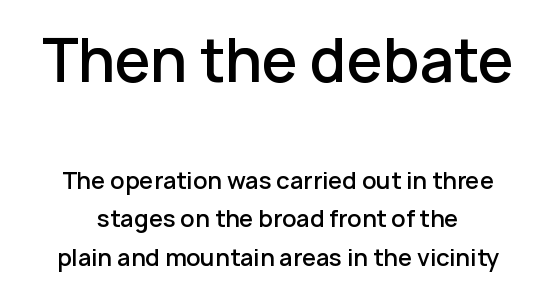
Q: Is the text bold? A: Semi-bold.
Q: Is the text italic (slanted)? A: No, it is upright.
Q: Is the typeface a serif or a sans-serif typeface? A: Sans-serif.
Q: Is the text underlined? A: No.
Q: How is the paragraph aligned? A: Centered.
Q: Is the spacing between letters normal or unusually wide? A: Normal.
Q: Is the spacing between lines tight, normal or loose? A: Normal.
Q: Which block of text is set in a larger size, the first (top) or the second (bottom)? A: The first (top) one.
Q: Width (condensed, normal, or wide)? A: Normal.
Q: Stroke contrast? A: Low.
Q: x-height? A: Medium.
Q: Monospaced? A: No.
